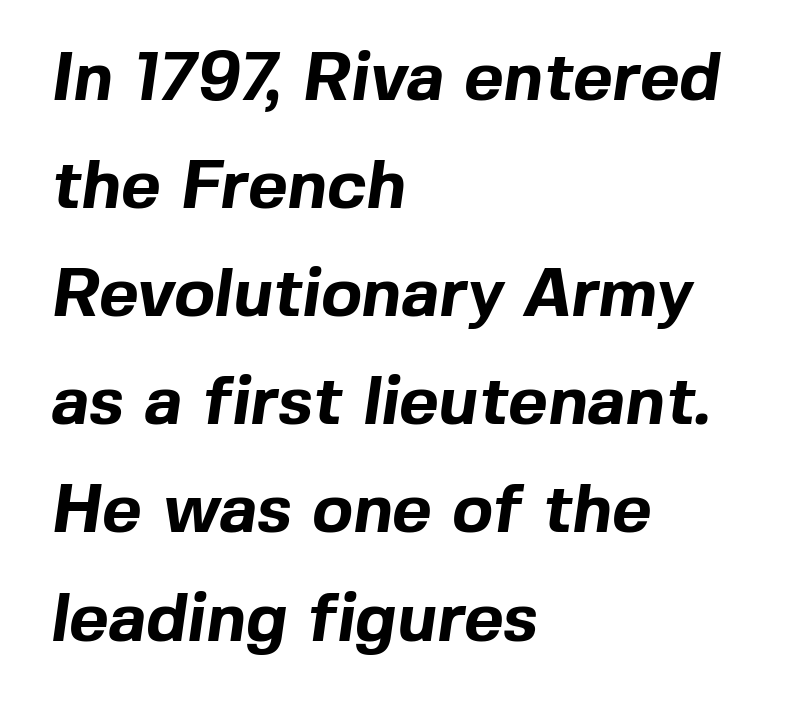
Q: Is the text bold? A: Yes.
Q: Is the typeface a serif or a sans-serif typeface? A: Sans-serif.
Q: Is the text underlined? A: No.
Q: How is the paragraph aligned? A: Left-aligned.
Q: Is the spacing between letters normal or unusually wide? A: Normal.
Q: Is the spacing between lines tight, normal or loose? A: Normal.
Q: Width (condensed, normal, or wide)? A: Normal.
Q: x-height? A: Medium.
Q: Monospaced? A: No.
